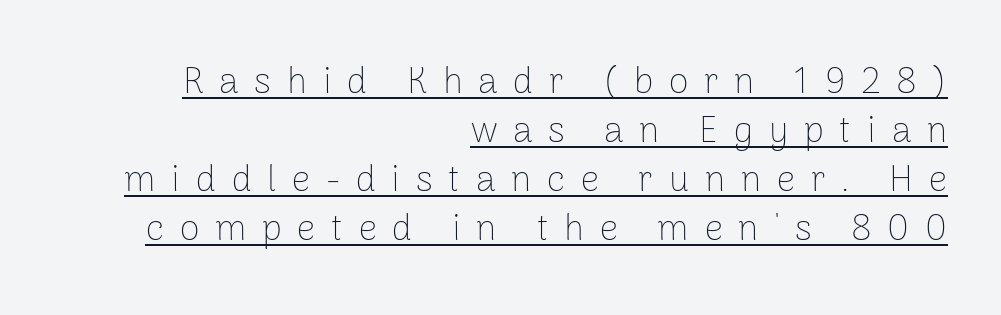
The image shows 36 px thin sans-serif type, upright; set right-aligned, normal line spacing (1.36x), unusually wide letter spacing (+0.44 em), underlined; low stroke contrast and a medium x-height.
